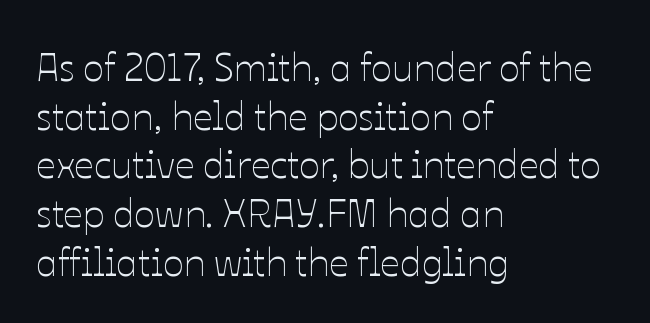
The space beneath each line is pristine and unruled. This is roman type, the default non-slanted kind. The typesetting does not lean heavy: it is not bold. If you drew a ruler down the left edge, every line would touch it. The letters advance in unequal steps, a hallmark of proportional type. Line spacing here is normal.
